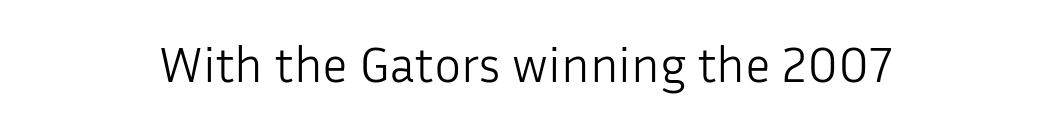
Observe the absence of serifs on each vertical stroke in this sample. The typography opts for an upright posture over an oblique one. Each letter keeps its own natural width here, so spacing adapts to shape. The characters are drawn with everyday or finer stroke widths.
